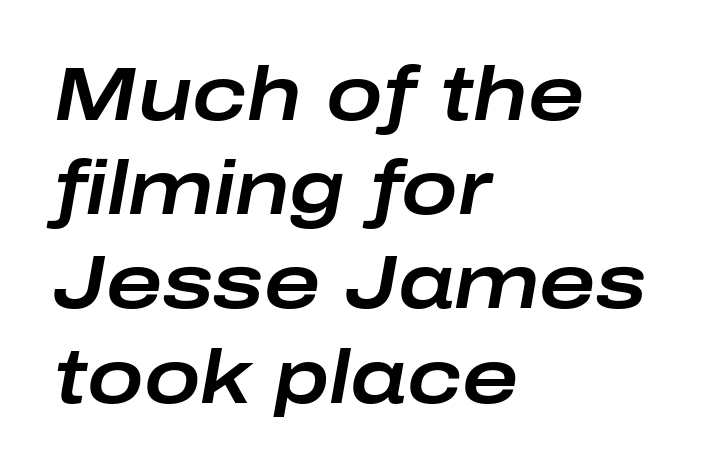
Observe the lean: these are italic letterforms. Glance below the letters and you will spot only blank space. Each letter keeps its own natural width here, so spacing adapts to shape. The paragraph shown leans on its left margin.
